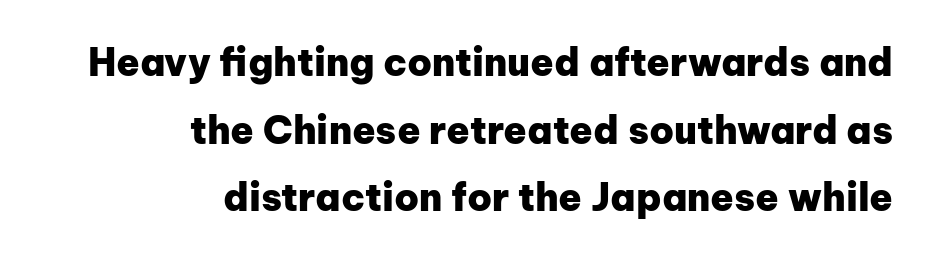
{"serif": "no", "italic": "no", "bold": "yes", "weight": "heavy", "width": "normal", "stroke_contrast": "low", "x_height": "medium", "monospaced": "no", "underline": "no", "align": "right", "line_spacing_ratio": 1.78, "letter_spacing": "normal", "letter_spacing_em": 0.0, "glyph_px": 38}
